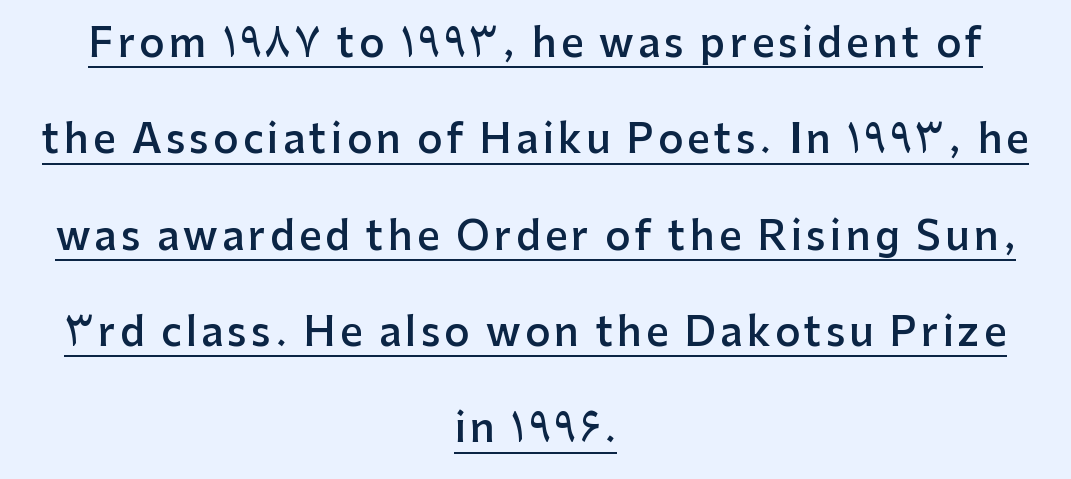
Q: Is the text bold? A: Semi-bold.
Q: Is the text italic (slanted)? A: No, it is upright.
Q: Is the typeface a serif or a sans-serif typeface? A: Sans-serif.
Q: Is the text underlined? A: Yes.
Q: How is the paragraph aligned? A: Centered.
Q: Is the spacing between lines tight, normal or loose? A: Loose.
Q: Width (condensed, normal, or wide)? A: Normal.
Q: Stroke contrast? A: Low.
Q: x-height? A: Medium.
Q: Monospaced? A: No.
